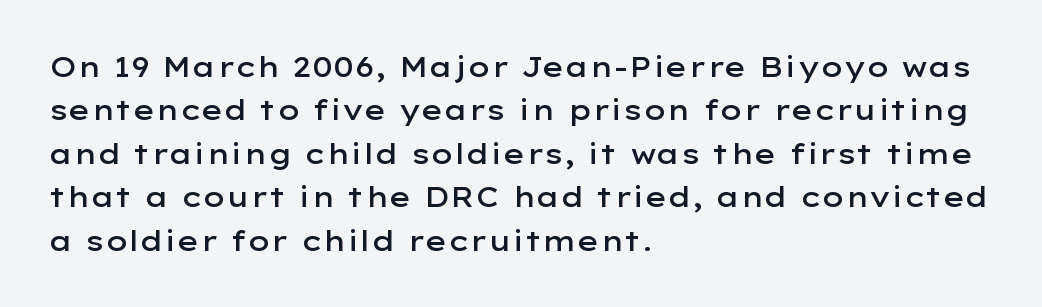
{"serif": "no", "italic": "no", "bold": "semi", "weight": "semibold", "width": "wide", "stroke_contrast": "low", "x_height": "medium", "monospaced": "no", "underline": "no", "align": "left", "line_spacing": "normal", "line_spacing_ratio": 1.55, "letter_spacing": "normal", "letter_spacing_em": 0.0, "glyph_px": 28}
